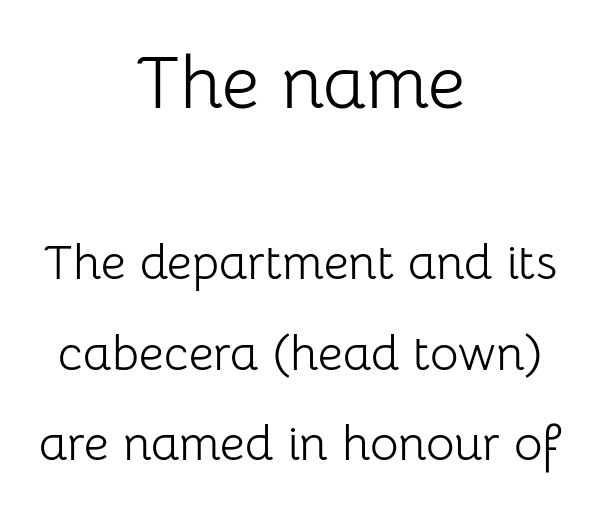
Q: Is the text bold? A: No.
Q: Is the text italic (slanted)? A: No, it is upright.
Q: Is the typeface a serif or a sans-serif typeface? A: Sans-serif.
Q: Is the text underlined? A: No.
Q: How is the paragraph aligned? A: Centered.
Q: Is the spacing between letters normal or unusually wide? A: Normal.
Q: Which block of text is set in a larger size, the first (top) or the second (bottom)? A: The first (top) one.
Q: Width (condensed, normal, or wide)? A: Normal.
Q: Stroke contrast? A: Low.
Q: x-height? A: Medium.
Q: Monospaced? A: No.
